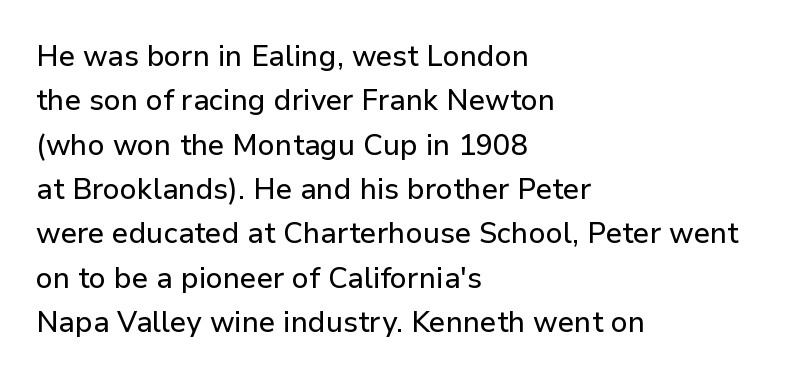
The image shows 29 px sans-serif type, upright; set left-aligned, normal line spacing (1.53x), normal letter spacing, not underlined; low stroke contrast and a medium x-height.
